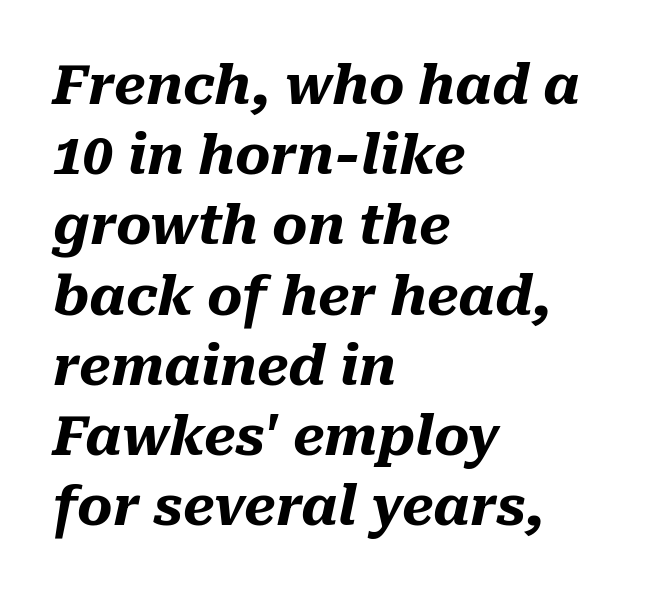
{"italic": "yes", "lean": "right", "slant_degrees": 10, "bold": "yes", "weight": "heavy", "width": "normal", "stroke_contrast": "medium", "x_height": "medium", "monospaced": "no", "underline": "no", "align": "left", "line_spacing": "normal", "line_spacing_ratio": 1.3, "letter_spacing": "normal", "letter_spacing_em": 0.0, "glyph_px": 54}
